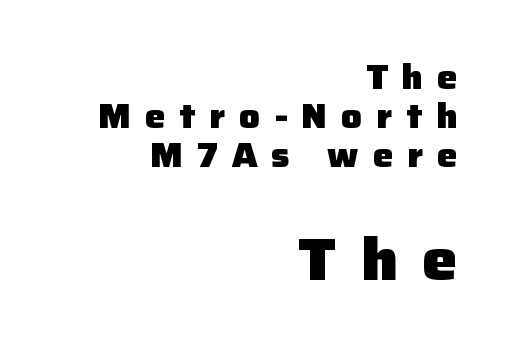
{"serif": "no", "italic": "no", "bold": "yes", "weight": "heavy", "width": "normal", "stroke_contrast": "low", "x_height": "medium", "monospaced": "no", "underline": "no", "align": "right", "line_spacing": "tight", "line_spacing_ratio": 1.14, "letter_spacing": "wide", "letter_spacing_em": 0.41, "larger_block": "second", "size_ratio": 1.74, "glyph_px": 59}
